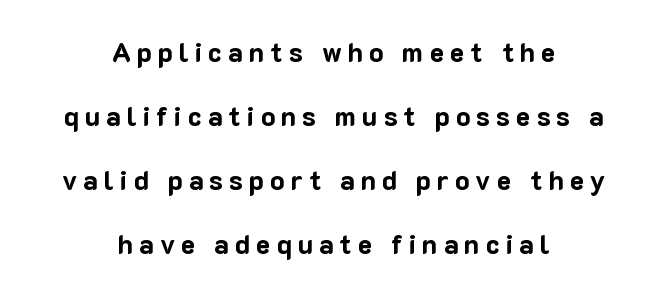
Q: Is the text bold? A: Yes.
Q: Is the text italic (slanted)? A: No, it is upright.
Q: Is the text underlined? A: No.
Q: How is the paragraph aligned? A: Centered.
Q: Is the spacing between letters normal or unusually wide? A: Unusually wide.
Q: Is the spacing between lines tight, normal or loose? A: Loose.
